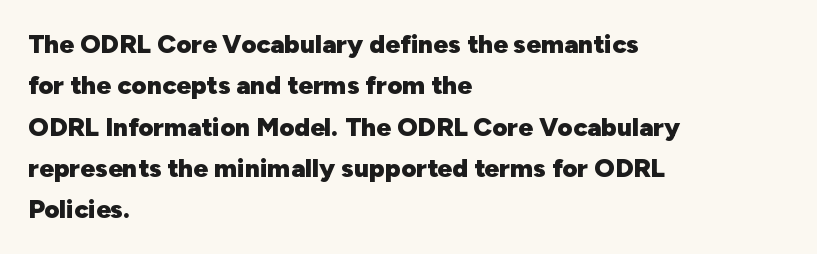
Q: Is the text bold? A: Yes.
Q: Is the text italic (slanted)? A: No, it is upright.
Q: Is the text underlined? A: No.
Q: How is the paragraph aligned? A: Left-aligned.
Q: Is the spacing between letters normal or unusually wide? A: Normal.
Q: Is the spacing between lines tight, normal or loose? A: Normal.
